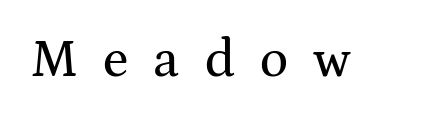
The image shows 53 px wide serif type, upright; set unusually wide letter spacing (+0.47 em), not underlined; medium stroke contrast and a medium x-height.
